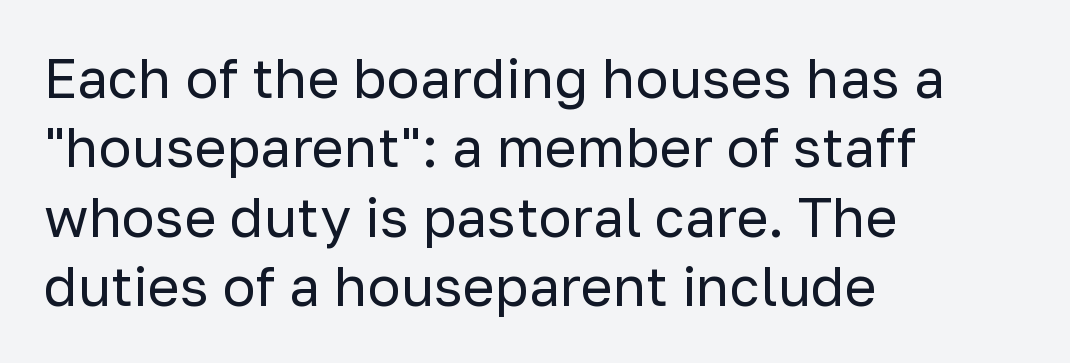
{"serif": "no", "italic": "no", "bold": "no", "weight": "regular", "width": "normal", "stroke_contrast": "low", "x_height": "medium", "monospaced": "no", "underline": "no", "align": "left", "line_spacing": "normal", "line_spacing_ratio": 1.26, "letter_spacing": "normal", "letter_spacing_em": 0.0, "glyph_px": 55}
